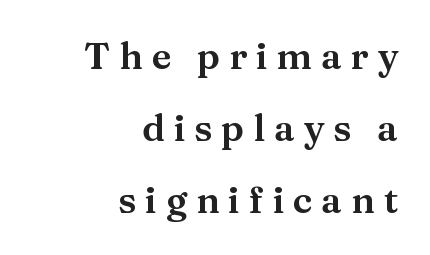
{"serif": "yes", "italic": "no", "width": "normal", "stroke_contrast": "medium", "x_height": "medium", "monospaced": "no", "underline": "no", "align": "right", "line_spacing": "loose", "line_spacing_ratio": 1.94, "letter_spacing": "wide", "letter_spacing_em": 0.24, "glyph_px": 37}
